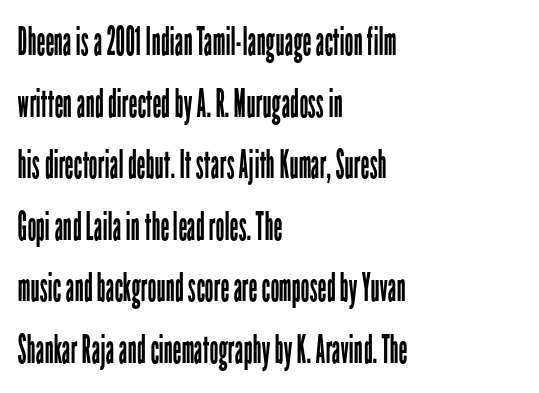
This sample keeps an unexceptional amount of space between lines. Any mark beneath the type? The region is blank. The letters sit at their default tracking, neither squeezed nor spread. The type sits square on the baseline with zero lean.
